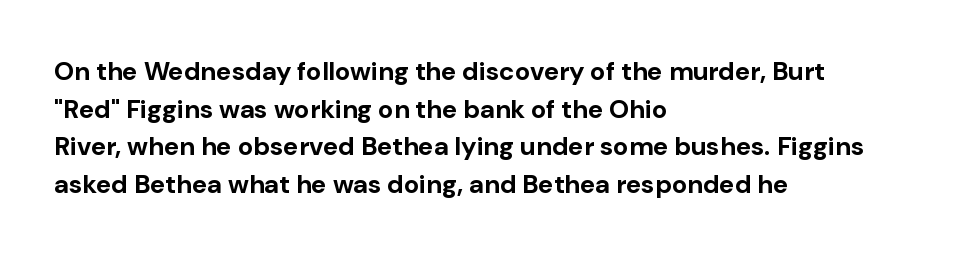
On the weight axis this lands at bold, roughly 700. Words float on clear page, feet unadorned. Interline gaps are of average width in this sample. The rendering keeps characters at their native spacing. In terms of posture, this sample is upright.
